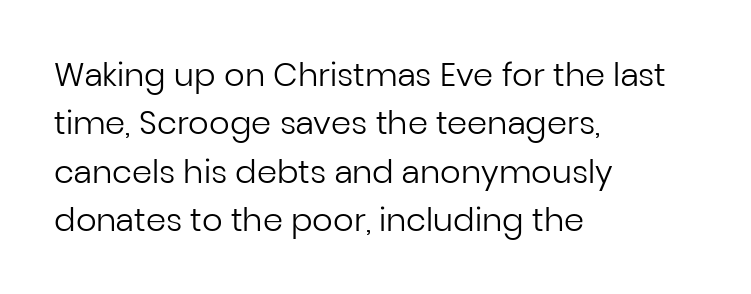
The rendering anchors every line to the left-hand side. Weight: regular or lighter. No italicization has been applied; the sample stays upright. Unlike a traditional serif, this face leaves its strokes unadorned. Underline: absent. Spacing verdict: proportional, widths tailored to each character.
